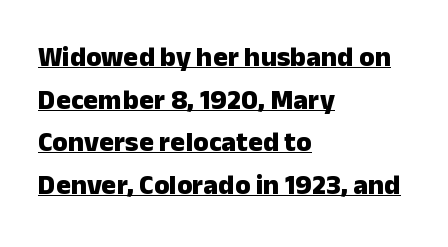
Character widths vary here, with narrow letters taking less room than wide ones. Summary of vertical rhythm: regular, with standard interline spacing. Is this a sans? Yes — the strokes have no serifs. Notice how a bar underscores the lettering throughout.
